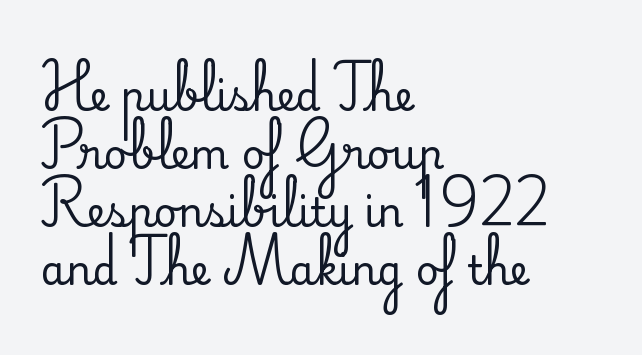
Q: Is the text italic (slanted)? A: No, it is upright.
Q: Is the typeface a serif or a sans-serif typeface? A: Serif.
Q: Is the text underlined? A: No.
Q: How is the paragraph aligned? A: Left-aligned.
Q: Is the spacing between letters normal or unusually wide? A: Normal.
Q: Is the spacing between lines tight, normal or loose? A: Normal.
Q: Width (condensed, normal, or wide)? A: Normal.
Q: Stroke contrast? A: Medium.
Q: x-height? A: Small.
Q: Monospaced? A: No.
